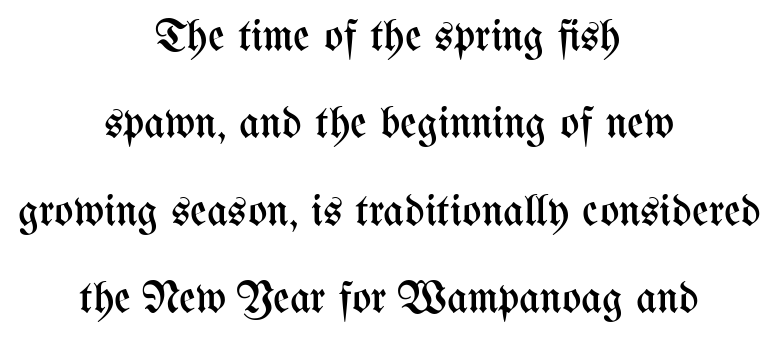
Ordinary non-slanted type is in use. Layout note: lines centered. This rendering features lettering with no underline. Words appear dense and cohesive because spacing is normal.
